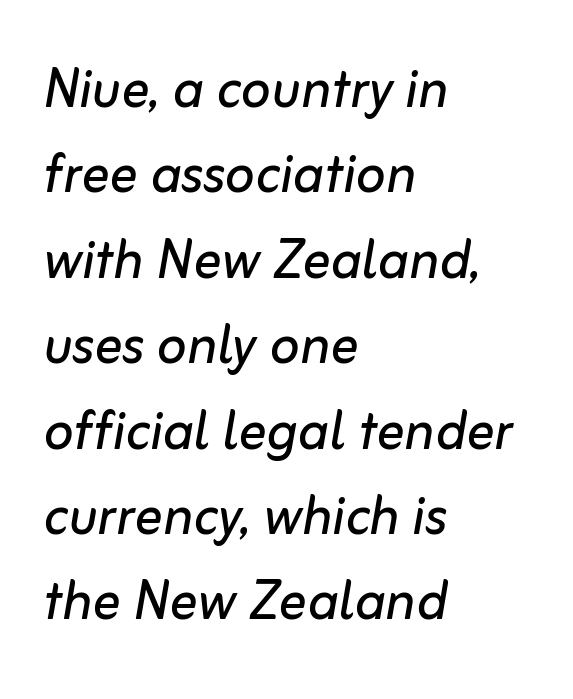
The image shows 70 px regular-weight type, italic (leaning right); set left-aligned, line spacing 1.22x, normal letter spacing, not underlined; low stroke contrast and a medium x-height.
